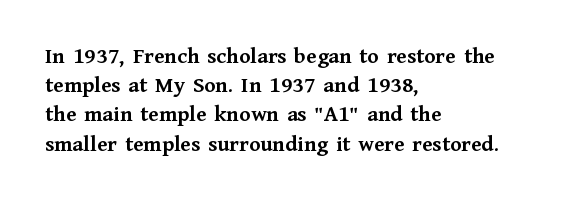
The image shows 23 px bold type, upright; set left-aligned, normal line spacing (1.27x), normal letter spacing, not underlined.
